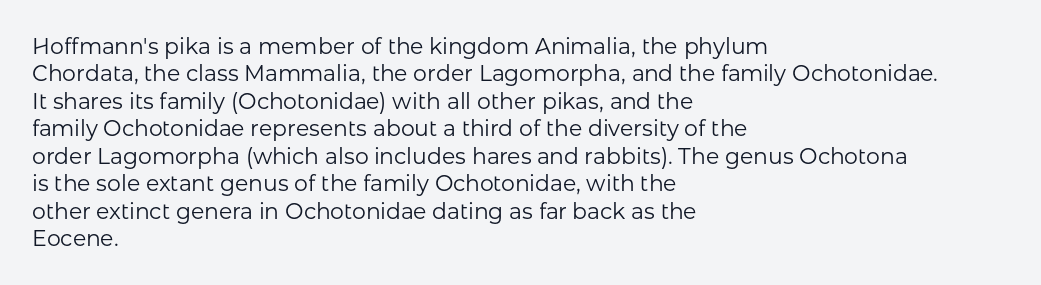
The image shows 22 px text type, upright; set left-aligned, normal line spacing (1.25x), normal letter spacing, not underlined.
